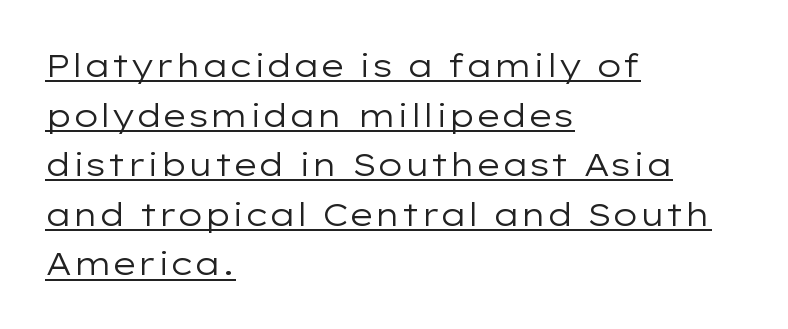
The image shows 32 px regular-weight, wide sans-serif type, upright; set left-aligned, normal line spacing (1.55x), normal letter spacing, underlined; low stroke contrast and a medium x-height.
